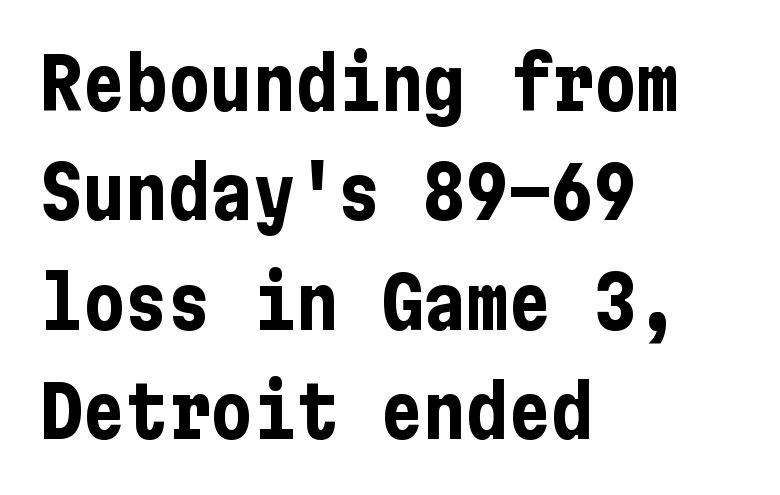
The horizontal fit of the characters is conventional and even. This sample keeps an unexceptional amount of space between lines. Stroke thickness is high; the sample reads as a true bold. The font's upright variant was chosen for this text. The strip under each line holds only bare page. The passage is arranged the way most books set body copy — flush left.
